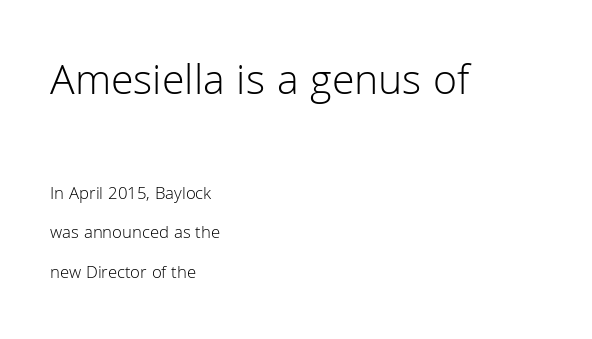
{"serif": "no", "italic": "no", "bold": "no", "weight": "light", "width": "normal", "stroke_contrast": "low", "x_height": "medium", "monospaced": "no", "underline": "no", "align": "left", "line_spacing": "loose", "line_spacing_ratio": 2.18, "letter_spacing": "normal", "letter_spacing_em": 0.0, "larger_block": "first", "size_ratio": 2.44, "glyph_px": 44}
